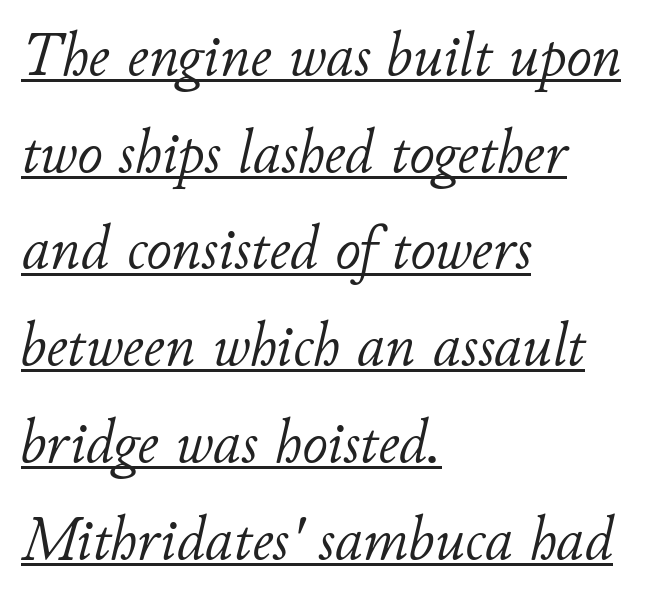
{"italic": "yes", "lean": "right", "slant_degrees": 11, "bold": "no", "weight": "light", "width": "normal", "stroke_contrast": "low", "x_height": "small", "monospaced": "no", "underline": "yes", "align": "left", "line_spacing": "normal", "line_spacing_ratio": 1.56, "letter_spacing": "normal", "letter_spacing_em": 0.0, "glyph_px": 62}
